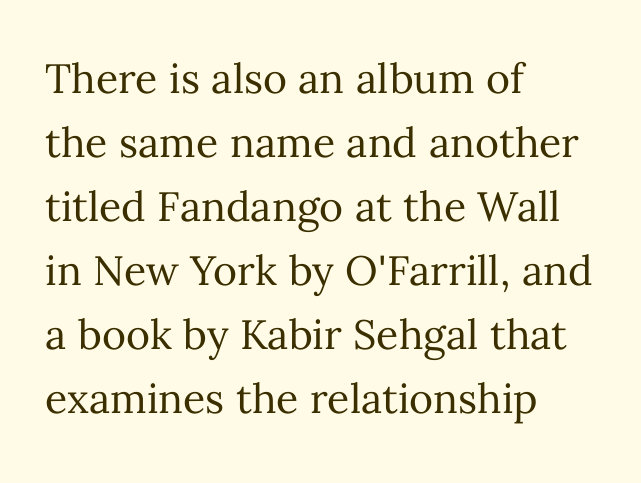
{"italic": "no", "bold": "no", "weight": "regular", "width": "normal", "stroke_contrast": "medium", "x_height": "medium", "monospaced": "no", "underline": "no", "align": "left", "line_spacing": "normal", "line_spacing_ratio": 1.56, "letter_spacing": "normal", "letter_spacing_em": 0.0, "glyph_px": 41}
